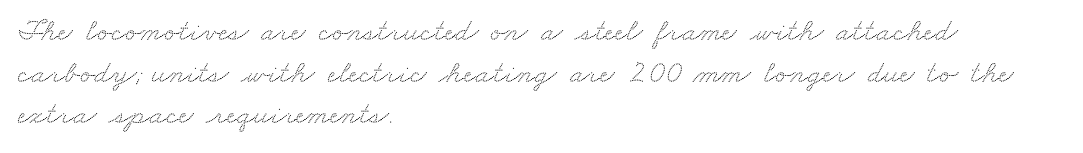
Varying glyph widths throughout — classic text-font behaviour. Alignment: flush left. The words here are not underlined. Leading: standard. Does extra space separate the letters? No, they use regular spacing.
